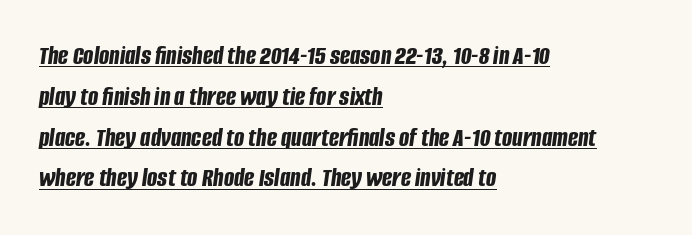
{"italic": "yes", "lean": "right", "slant_degrees": 8, "bold": "yes", "underline": "yes", "align": "left", "line_spacing": "normal", "line_spacing_ratio": 1.51, "letter_spacing": "normal", "letter_spacing_em": 0.0, "glyph_px": 27}
